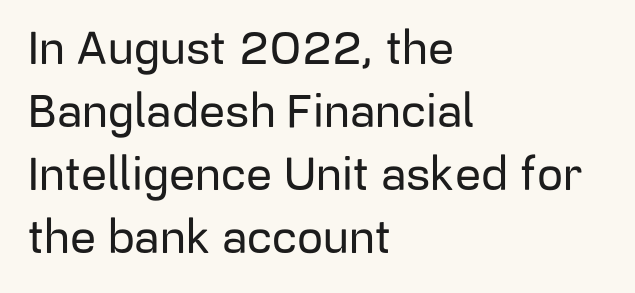
Quick note: underline off. The compositor pushed each line to the left boundary. Vertical strokes here are truly vertical. The face used here is proportionally spaced, like ordinary book or web type. A typesetter would call this leading conventional body-copy spacing.
